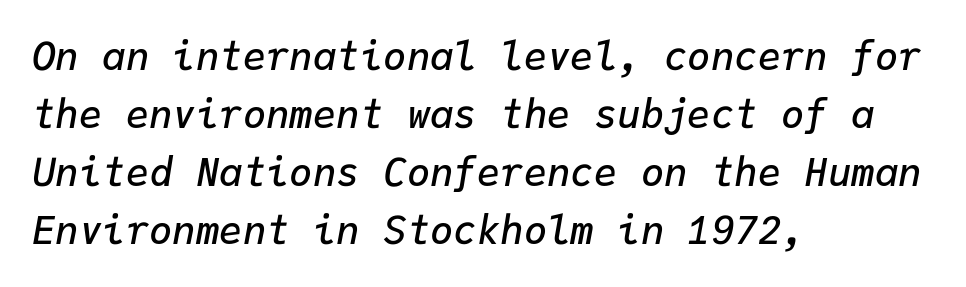
Q: Is the text bold? A: Semi-bold.
Q: Is the text italic (slanted)? A: Yes, it leans right by about 9 degrees.
Q: Is the text underlined? A: No.
Q: How is the paragraph aligned? A: Left-aligned.
Q: Is the spacing between letters normal or unusually wide? A: Normal.
Q: Is the spacing between lines tight, normal or loose? A: Normal.
Q: Width (condensed, normal, or wide)? A: Normal.
Q: Stroke contrast? A: Low.
Q: x-height? A: Medium.
Q: Monospaced? A: Yes.
